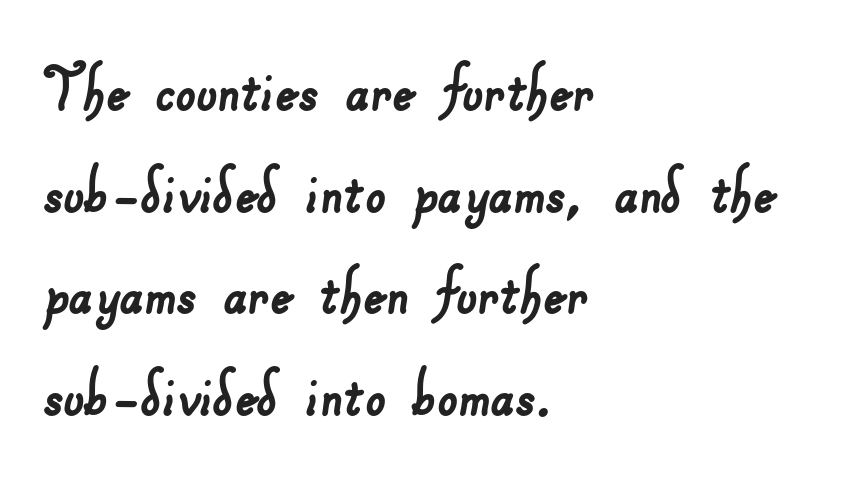
This sample keeps an unexceptional amount of space between lines. All the whitespace from short lines collects on the right. Letters rest on an invisible, unmarked baseline. Glyph-to-glyph distance matches everyday printed text.
